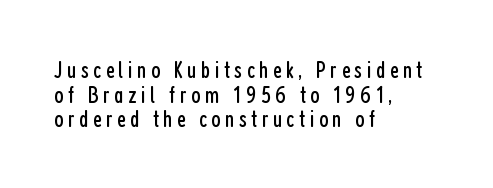
{"italic": "no", "bold": "no", "underline": "no", "align": "left", "line_spacing": "tight", "line_spacing_ratio": 1.03, "glyph_px": 24}
